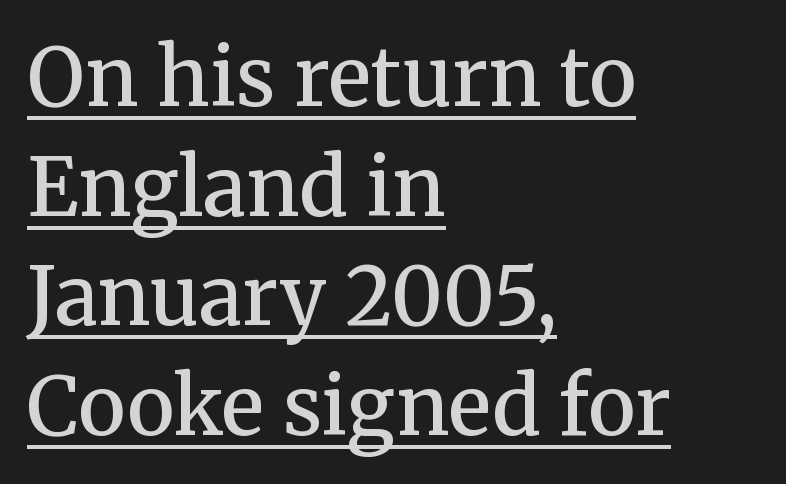
Think of a printed novel: that variable character pitch is what you see here. No italicization has been applied; the sample stays upright. A somewhat darkened texture: the type is semibold rather than bold. Regular leading. The designer went with a serif here, giving each stem small feet.
